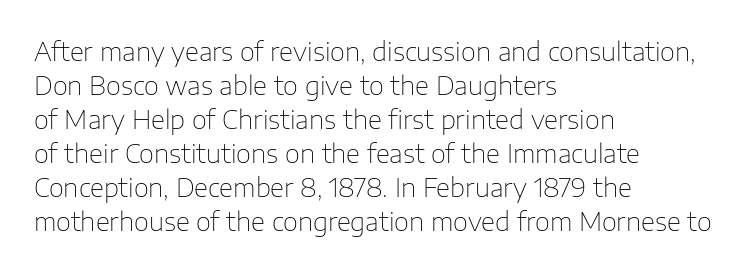
Q: Is the text bold? A: No.
Q: Is the text italic (slanted)? A: No, it is upright.
Q: Is the text underlined? A: No.
Q: How is the paragraph aligned? A: Left-aligned.
Q: Is the spacing between letters normal or unusually wide? A: Normal.
Q: Is the spacing between lines tight, normal or loose? A: Normal.
